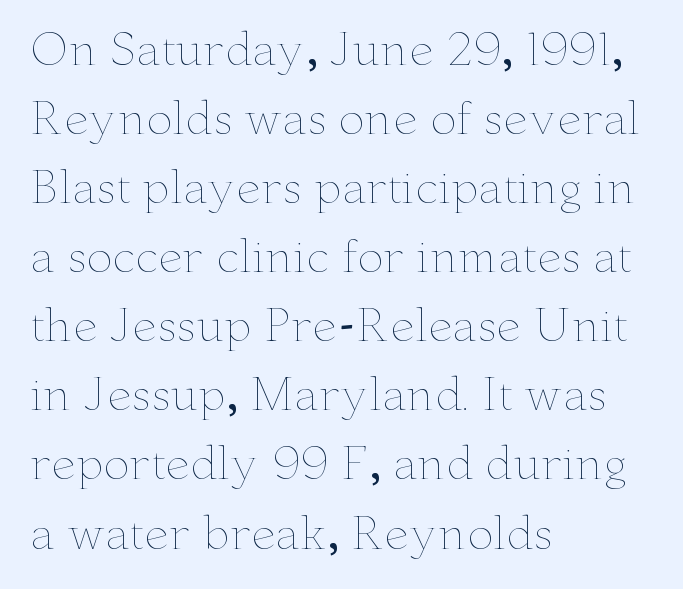
{"italic": "no", "bold": "no", "weight": "thin", "width": "wide", "stroke_contrast": "low", "x_height": "small", "monospaced": "no", "underline": "no", "align": "left", "line_spacing": "normal", "line_spacing_ratio": 1.57, "letter_spacing": "normal", "letter_spacing_em": 0.0, "glyph_px": 44}
